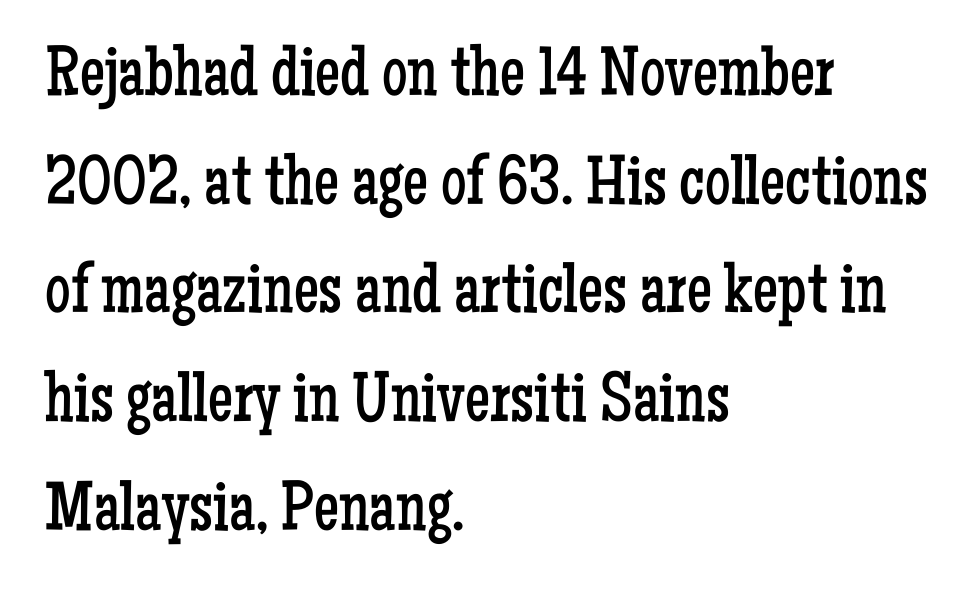
The image shows 71 px regular-weight, condensed serif type, upright; set left-aligned, normal line spacing (1.53x), normal letter spacing, not underlined; low stroke contrast and a medium x-height.
